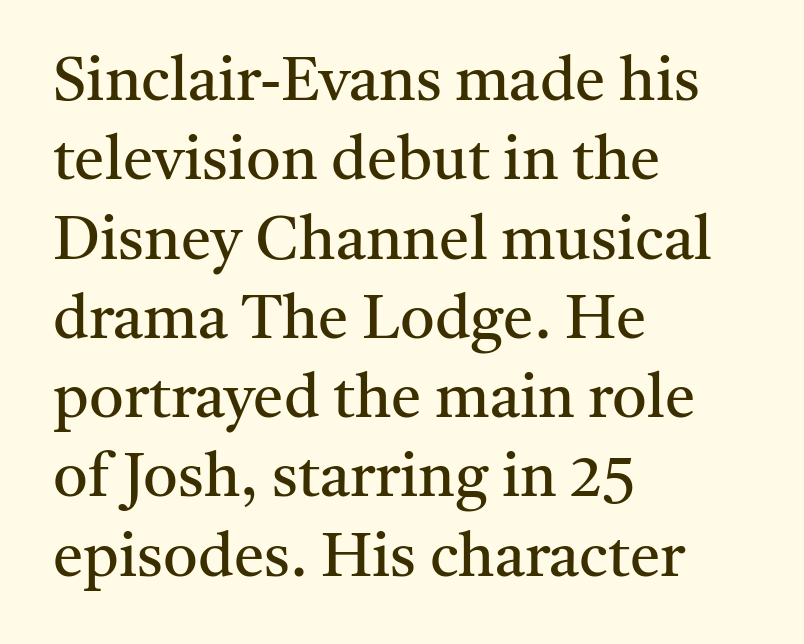
Rule under the text: the space is simply empty. No extra ink here — the face is not bold. A typesetter would label this face a serif. Between one letter and the next there's only the usual sliver of space. Varying glyph widths throughout — classic text-font behaviour.
